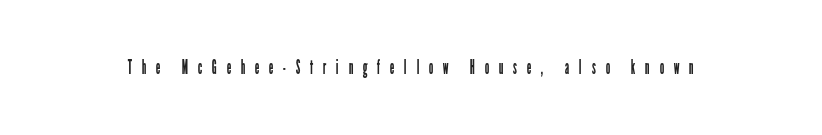
Q: Is the text bold? A: No.
Q: Is the text italic (slanted)? A: No, it is upright.
Q: Is the text underlined? A: No.
Q: Is the spacing between letters normal or unusually wide? A: Unusually wide.
